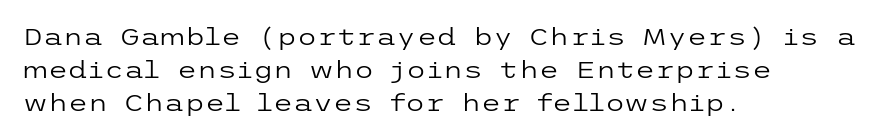
{"italic": "no", "bold": "no", "underline": "no", "align": "left", "line_spacing": "normal", "line_spacing_ratio": 1.43, "letter_spacing": "normal", "letter_spacing_em": 0.0, "glyph_px": 23}
